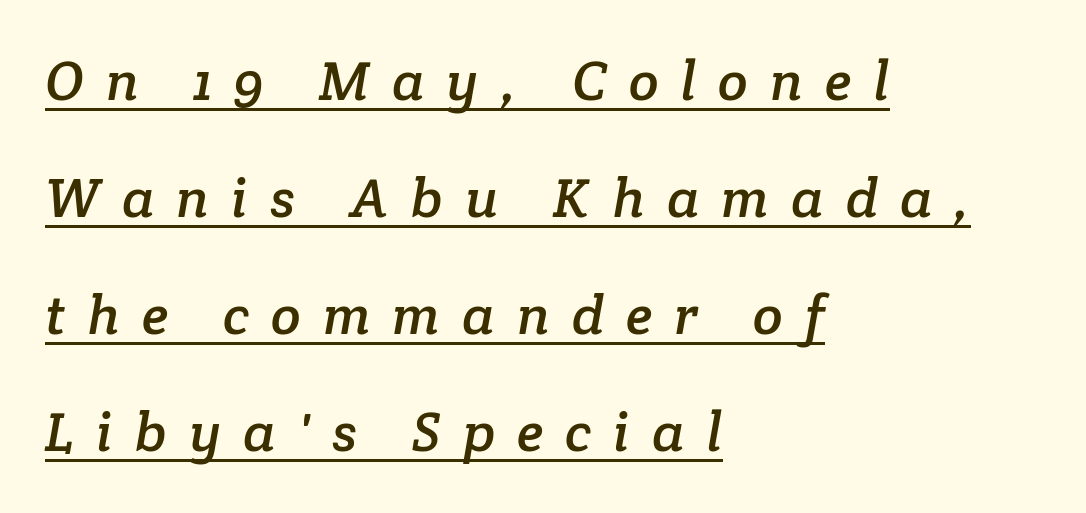
The image shows 55 px serif type; set left-aligned, loose line spacing (2.13x), unusually wide letter spacing (+0.4 em), underlined; low stroke contrast and a medium x-height.
